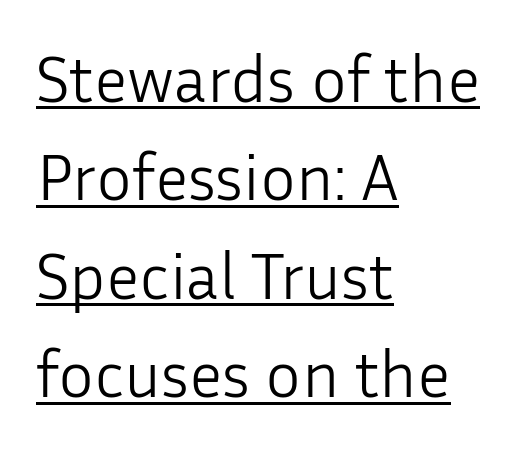
{"serif": "no", "italic": "no", "bold": "no", "weight": "light", "width": "normal", "stroke_contrast": "low", "x_height": "medium", "monospaced": "no", "underline": "yes", "align": "left", "line_spacing": "normal", "line_spacing_ratio": 1.47, "letter_spacing": "normal", "letter_spacing_em": 0.0, "glyph_px": 67}
